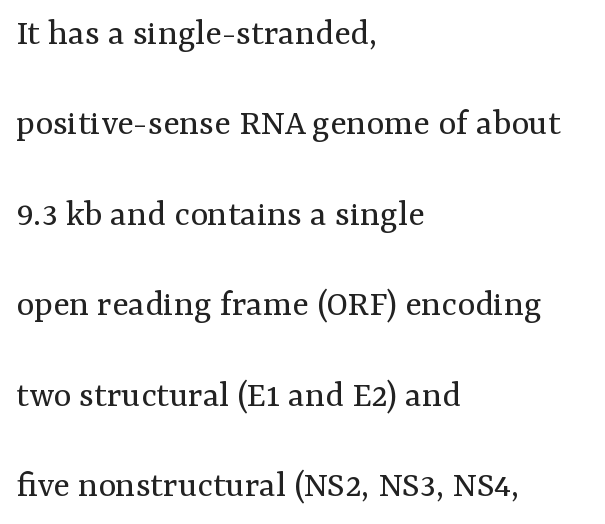
{"serif": "yes", "italic": "no", "bold": "no", "weight": "regular", "width": "normal", "stroke_contrast": "medium", "x_height": "medium", "monospaced": "no", "underline": "no", "align": "left", "line_spacing": "loose", "line_spacing_ratio": 2.38, "letter_spacing": "normal", "letter_spacing_em": 0.0, "glyph_px": 38}
